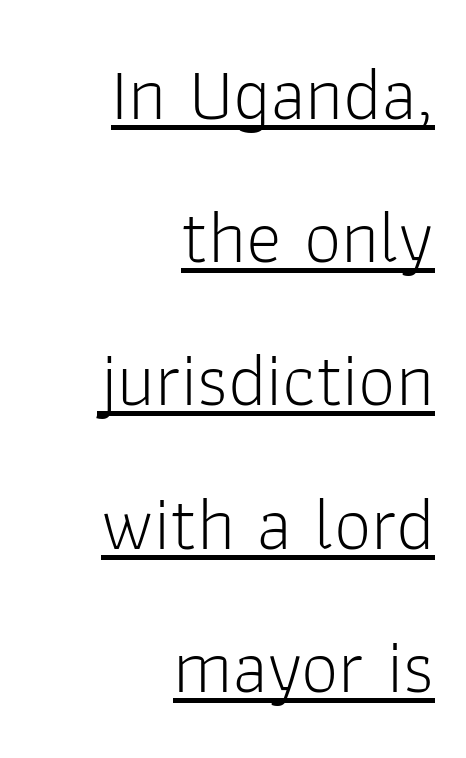
{"serif": "no", "italic": "no", "bold": "no", "weight": "light", "width": "normal", "stroke_contrast": "low", "x_height": "medium", "monospaced": "no", "underline": "yes", "align": "right", "line_spacing": "loose", "line_spacing_ratio": 1.91, "letter_spacing": "normal", "letter_spacing_em": 0.0, "glyph_px": 75}
